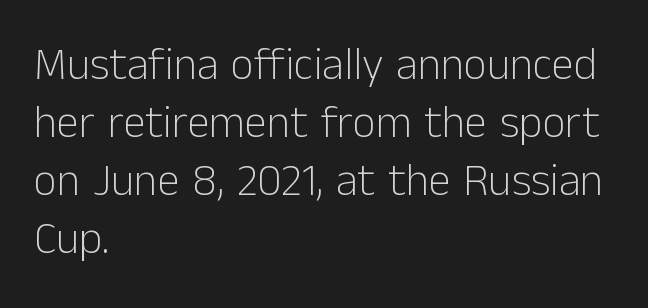
Upright lettering throughout. The face used here is a sans, in the tradition of grotesques and geometrics. A classic flush-left, rag-right setting is used for this passage. Heft: none added — not bold. The foot of each line stays bare and open. Character widths vary here, with narrow letters taking less room than wide ones.
